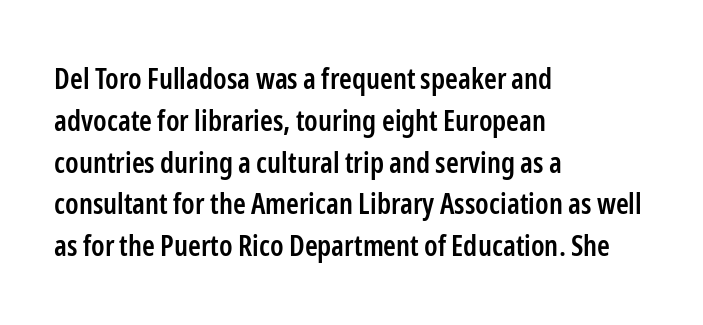
In terms of posture, this sample is upright. The letters advance in unequal steps, a hallmark of proportional type. The text block is weighted toward the left margin, trailing off unevenly rightward. Bare-footed words on every line. On the weight axis this lands at semibold, roughly 600. Compared with typical body copy, the letter spacing here is the same.
